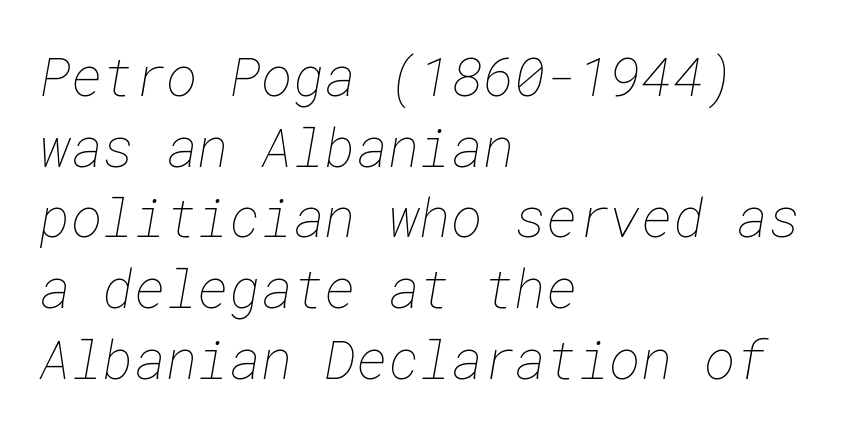
Q: Is the text bold? A: No.
Q: Is the text underlined? A: No.
Q: How is the paragraph aligned? A: Left-aligned.
Q: Is the spacing between letters normal or unusually wide? A: Normal.
Q: Is the spacing between lines tight, normal or loose? A: Normal.
Q: Width (condensed, normal, or wide)? A: Normal.
Q: Stroke contrast? A: Low.
Q: x-height? A: Medium.
